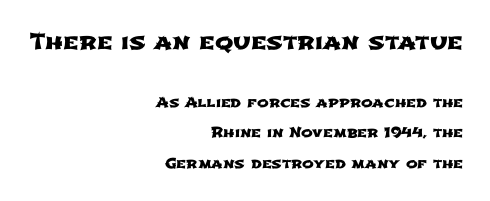
The text block is weighted toward the right margin, trailing off unevenly leftward. These lines keep a tight, regular rhythm from letter to letter. Look at the glyph heights: the upper group is clearly the bigger setting. Only glyphs here, with clear space below each row.
